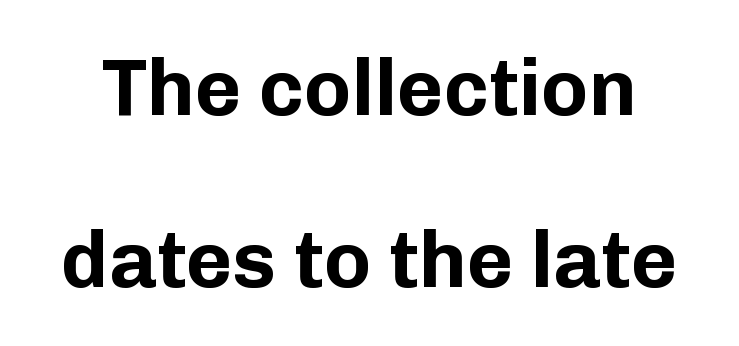
Q: Is the text bold? A: Yes.
Q: Is the text italic (slanted)? A: No, it is upright.
Q: Is the typeface a serif or a sans-serif typeface? A: Sans-serif.
Q: Is the text underlined? A: No.
Q: Is the spacing between letters normal or unusually wide? A: Normal.
Q: Is the spacing between lines tight, normal or loose? A: Loose.
Q: Width (condensed, normal, or wide)? A: Normal.
Q: Stroke contrast? A: Low.
Q: x-height? A: Medium.
Q: Monospaced? A: No.
